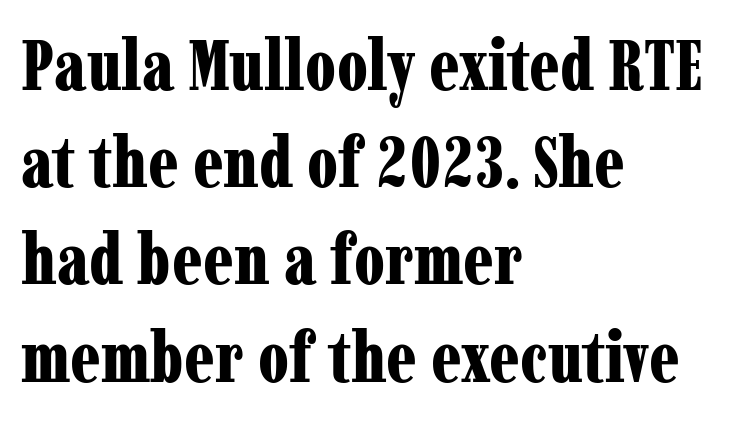
The image shows 72 px bold, condensed serif type, upright; set left-aligned, normal line spacing (1.35x), normal letter spacing, not underlined; low stroke contrast and a medium x-height.
